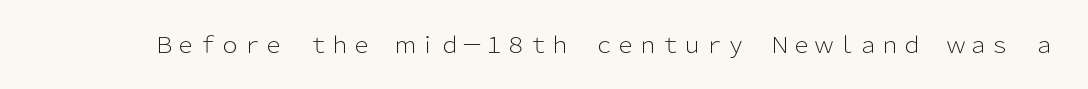
{"italic": "no", "bold": "no", "underline": "no", "letter_spacing": "normal", "letter_spacing_em": 0.0, "glyph_px": 22}
